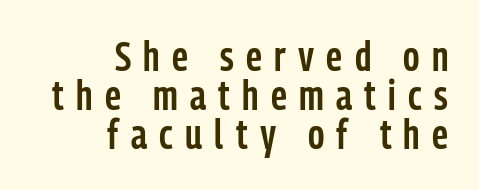
{"serif": "no", "italic": "no", "bold": "semi", "weight": "semibold", "width": "condensed", "stroke_contrast": "low", "x_height": "medium", "monospaced": "no", "underline": "no", "align": "right", "line_spacing": "tight", "line_spacing_ratio": 0.95, "letter_spacing": "wide", "letter_spacing_em": 0.3, "glyph_px": 41}
